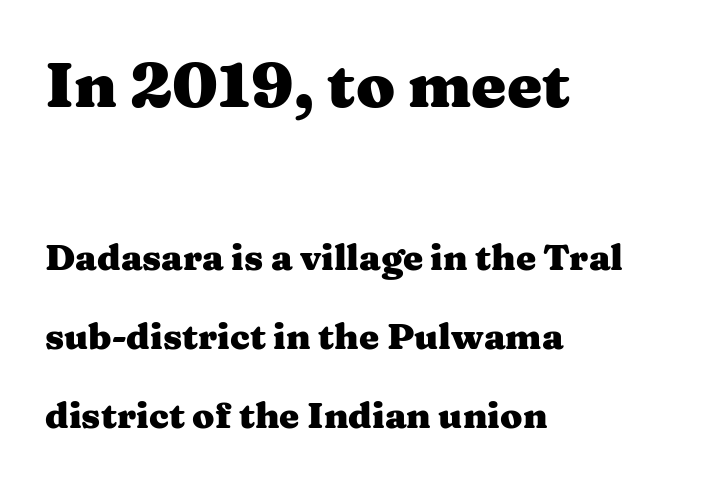
Q: Is the text bold? A: Yes.
Q: Is the text italic (slanted)? A: No, it is upright.
Q: Is the typeface a serif or a sans-serif typeface? A: Serif.
Q: Is the text underlined? A: No.
Q: How is the paragraph aligned? A: Left-aligned.
Q: Is the spacing between letters normal or unusually wide? A: Normal.
Q: Is the spacing between lines tight, normal or loose? A: Loose.
Q: Which block of text is set in a larger size, the first (top) or the second (bottom)? A: The first (top) one.
Q: Width (condensed, normal, or wide)? A: Wide.
Q: Stroke contrast? A: Medium.
Q: x-height? A: Medium.
Q: Monospaced? A: No.
